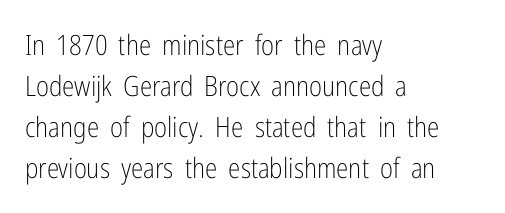
{"serif": "no", "italic": "no", "bold": "no", "weight": "light", "width": "condensed", "stroke_contrast": "low", "x_height": "medium", "monospaced": "no", "underline": "no", "align": "left", "line_spacing": "normal", "line_spacing_ratio": 1.47, "letter_spacing": "normal", "letter_spacing_em": 0.0, "glyph_px": 28}
